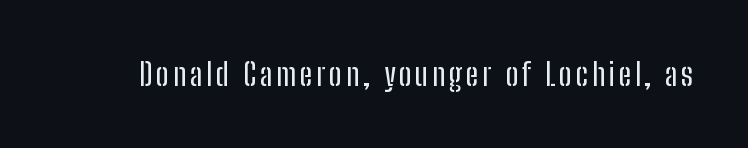
{"serif": "no", "italic": "no", "width": "condensed", "stroke_contrast": "low", "x_height": "medium", "monospaced": "no", "underline": "no", "glyph_px": 31}
